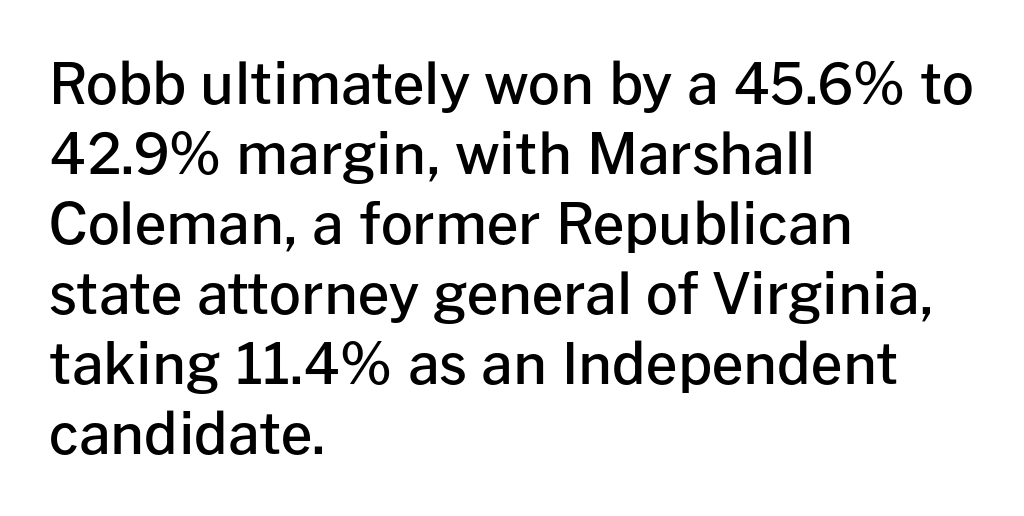
{"serif": "no", "italic": "no", "bold": "semi", "weight": "semibold", "width": "normal", "stroke_contrast": "low", "x_height": "medium", "monospaced": "no", "underline": "no", "align": "left", "line_spacing": "normal", "line_spacing_ratio": 1.25, "letter_spacing": "normal", "letter_spacing_em": 0.0, "glyph_px": 56}
